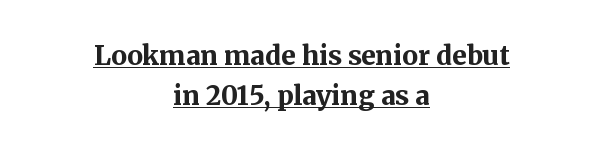
The image shows 26 px bold type, upright; set centered, normal line spacing (1.52x), normal letter spacing, underlined.
